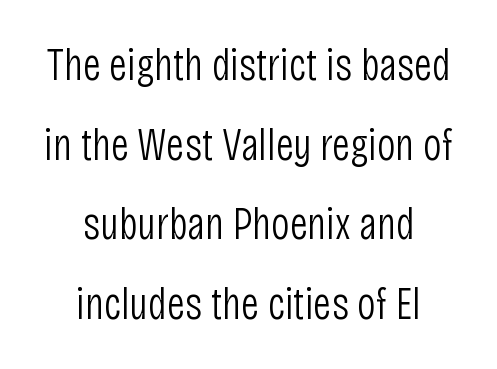
{"serif": "no", "italic": "no", "bold": "no", "weight": "light", "width": "condensed", "stroke_contrast": "low", "x_height": "large", "monospaced": "no", "underline": "no", "align": "center", "line_spacing_ratio": 1.73, "letter_spacing": "normal", "letter_spacing_em": 0.0, "glyph_px": 46}
